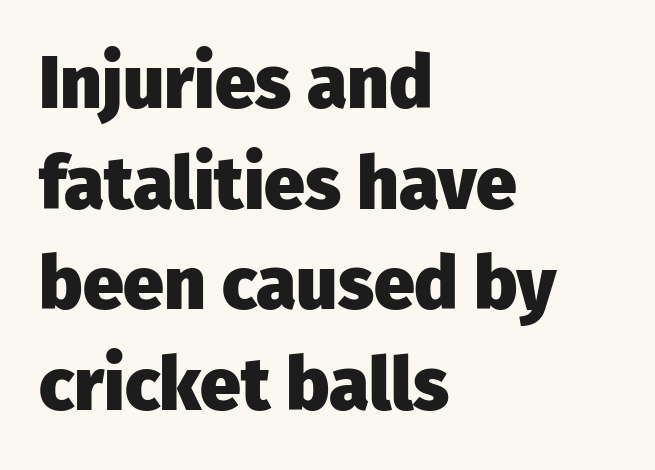
Q: Is the text bold? A: Yes.
Q: Is the text italic (slanted)? A: No, it is upright.
Q: Is the typeface a serif or a sans-serif typeface? A: Sans-serif.
Q: Is the text underlined? A: No.
Q: How is the paragraph aligned? A: Left-aligned.
Q: Is the spacing between letters normal or unusually wide? A: Normal.
Q: Is the spacing between lines tight, normal or loose? A: Normal.
Q: Width (condensed, normal, or wide)? A: Normal.
Q: Stroke contrast? A: Low.
Q: x-height? A: Medium.
Q: Monospaced? A: No.
